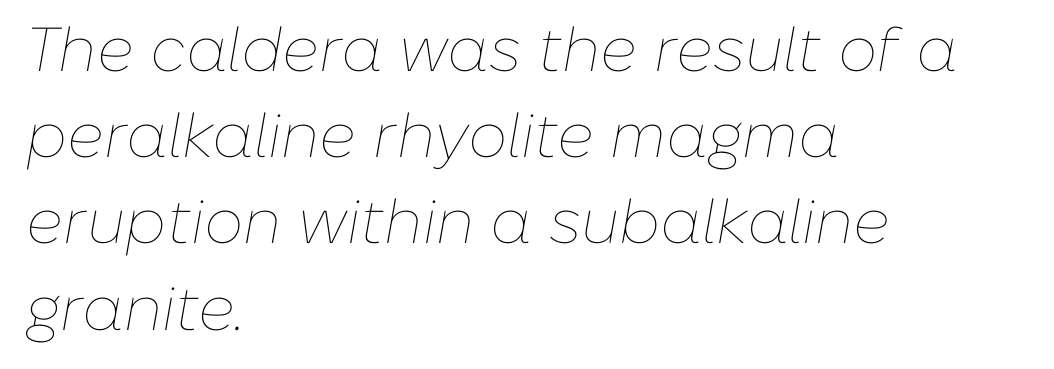
The image shows 62 px thin type, italic (leaning right); set left-aligned, normal line spacing (1.39x), normal letter spacing, not underlined; low stroke contrast and a medium x-height.
